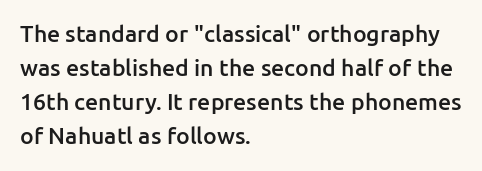
Q: Is the text bold? A: Semi-bold.
Q: Is the text italic (slanted)? A: No, it is upright.
Q: Is the text underlined? A: No.
Q: How is the paragraph aligned? A: Left-aligned.
Q: Is the spacing between letters normal or unusually wide? A: Normal.
Q: Is the spacing between lines tight, normal or loose? A: Normal.
